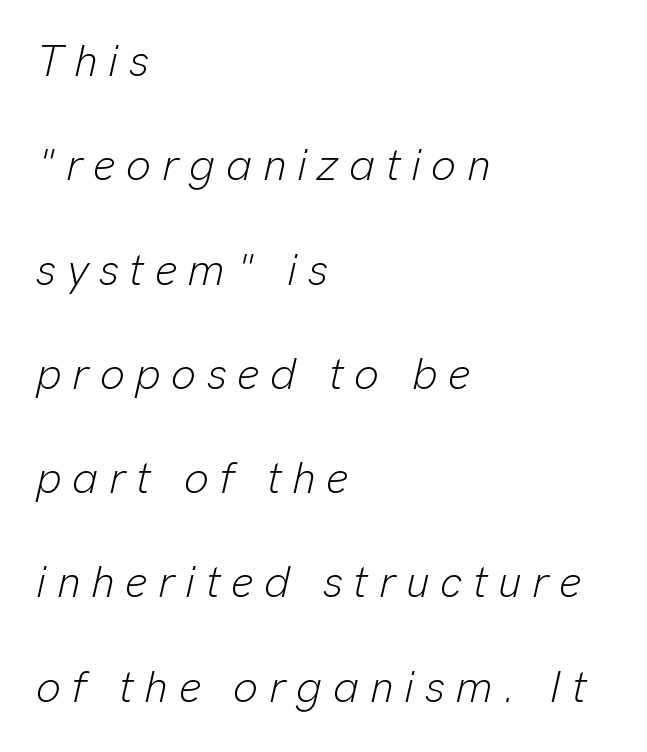
Q: Is the text bold? A: No.
Q: Is the text italic (slanted)? A: Yes, it leans right by about 13 degrees.
Q: Is the text underlined? A: No.
Q: How is the paragraph aligned? A: Left-aligned.
Q: Is the spacing between letters normal or unusually wide? A: Unusually wide.
Q: Is the spacing between lines tight, normal or loose? A: Loose.
Q: Width (condensed, normal, or wide)? A: Normal.
Q: Stroke contrast? A: Low.
Q: x-height? A: Medium.
Q: Monospaced? A: No.
